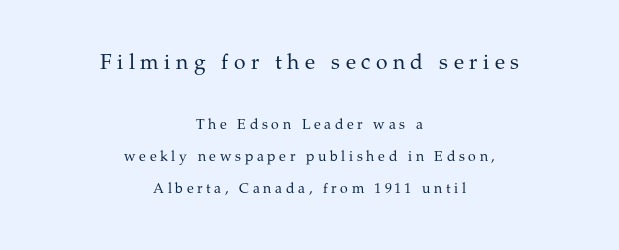
Ascenders rise straight up at ninety degrees. Quick note: interline space is abundant. Weight: in the light-to-regular range. The strip under each line holds only bare page.
